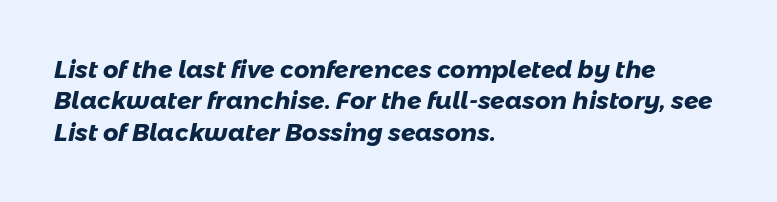
{"bold": "yes", "underline": "no", "align": "left", "line_spacing": "normal", "line_spacing_ratio": 1.31, "letter_spacing": "normal", "letter_spacing_em": 0.0, "glyph_px": 24}
